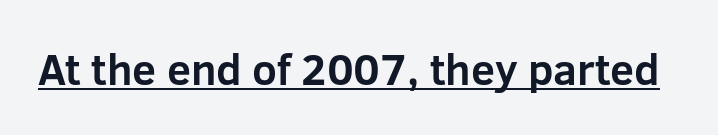
Q: Is the text bold? A: Yes.
Q: Is the text italic (slanted)? A: No, it is upright.
Q: Is the typeface a serif or a sans-serif typeface? A: Sans-serif.
Q: Is the text underlined? A: Yes.
Q: Is the spacing between letters normal or unusually wide? A: Normal.
Q: Width (condensed, normal, or wide)? A: Normal.
Q: Stroke contrast? A: Low.
Q: x-height? A: Medium.
Q: Monospaced? A: No.
